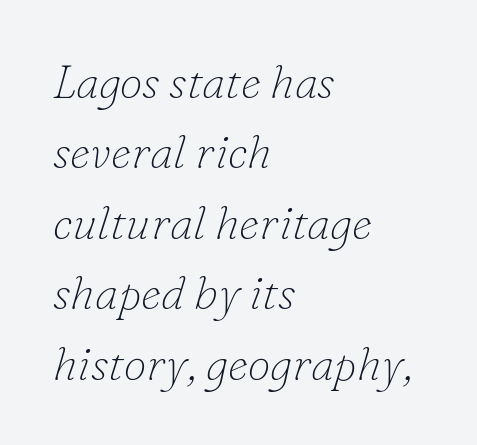
Q: Is the text bold? A: No.
Q: Is the text italic (slanted)? A: Yes, it leans right by about 16 degrees.
Q: Is the typeface a serif or a sans-serif typeface? A: Serif.
Q: Is the text underlined? A: No.
Q: How is the paragraph aligned? A: Left-aligned.
Q: Is the spacing between letters normal or unusually wide? A: Normal.
Q: Is the spacing between lines tight, normal or loose? A: Normal.
Q: Width (condensed, normal, or wide)? A: Normal.
Q: Stroke contrast? A: Low.
Q: x-height? A: Small.
Q: Monospaced? A: No.
